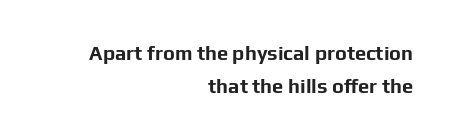
Q: Is the text bold? A: Yes.
Q: Is the text italic (slanted)? A: No, it is upright.
Q: Is the text underlined? A: No.
Q: How is the paragraph aligned? A: Right-aligned.
Q: Is the spacing between letters normal or unusually wide? A: Normal.
Q: Is the spacing between lines tight, normal or loose? A: Normal.
